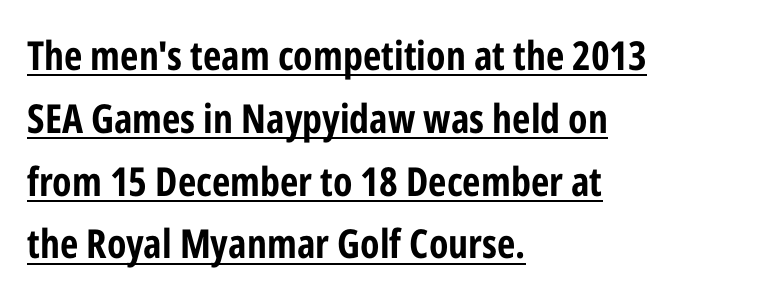
Q: Is the text bold? A: Yes.
Q: Is the text italic (slanted)? A: No, it is upright.
Q: Is the typeface a serif or a sans-serif typeface? A: Sans-serif.
Q: Is the text underlined? A: Yes.
Q: How is the paragraph aligned? A: Left-aligned.
Q: Is the spacing between letters normal or unusually wide? A: Normal.
Q: Is the spacing between lines tight, normal or loose? A: Normal.
Q: Width (condensed, normal, or wide)? A: Condensed.
Q: Stroke contrast? A: Low.
Q: x-height? A: Medium.
Q: Monospaced? A: No.
